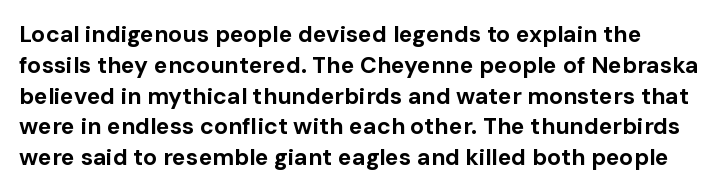
The image shows 23 px bold type, upright; set normal line spacing (1.34x), normal letter spacing, not underlined.
